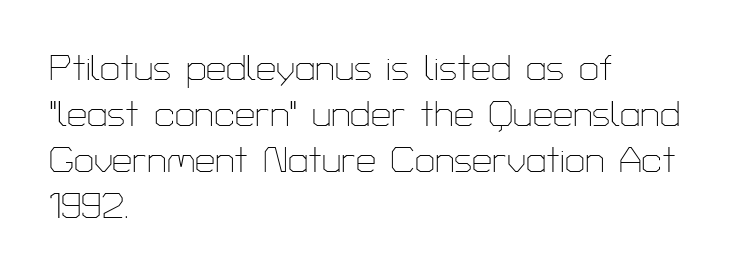
Q: Is the text bold? A: No.
Q: Is the text italic (slanted)? A: No, it is upright.
Q: Is the typeface a serif or a sans-serif typeface? A: Sans-serif.
Q: Is the text underlined? A: No.
Q: How is the paragraph aligned? A: Left-aligned.
Q: Is the spacing between letters normal or unusually wide? A: Normal.
Q: Is the spacing between lines tight, normal or loose? A: Normal.
Q: Width (condensed, normal, or wide)? A: Normal.
Q: Stroke contrast? A: Low.
Q: x-height? A: Medium.
Q: Monospaced? A: No.
